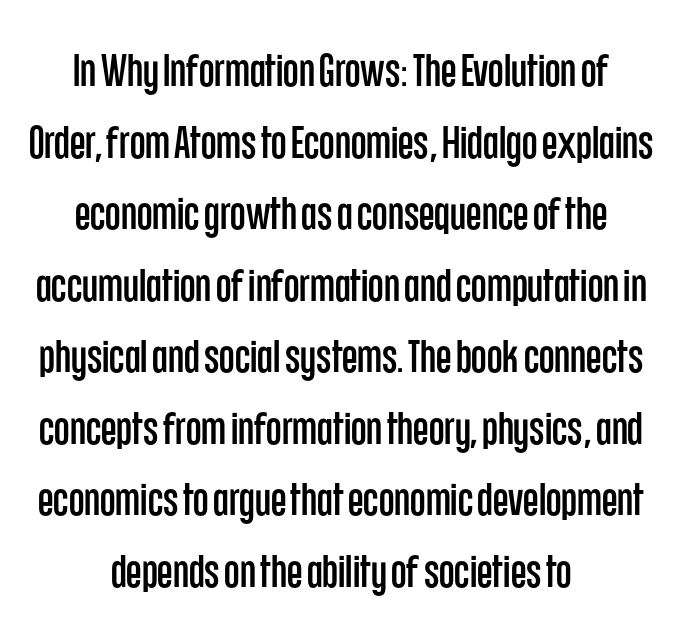
Q: Is the text italic (slanted)? A: No, it is upright.
Q: Is the typeface a serif or a sans-serif typeface? A: Sans-serif.
Q: Is the text underlined? A: No.
Q: How is the paragraph aligned? A: Centered.
Q: Is the spacing between letters normal or unusually wide? A: Normal.
Q: Is the spacing between lines tight, normal or loose? A: Normal.
Q: Width (condensed, normal, or wide)? A: Condensed.
Q: Stroke contrast? A: Low.
Q: x-height? A: Large.
Q: Monospaced? A: No.
